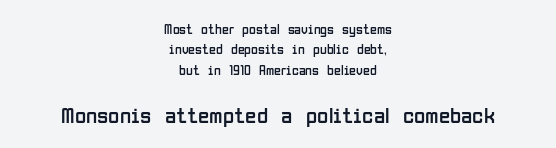
This reads as an unemphasized weight, regular at the heaviest. Leftover space on each line is divided equally before and after the words. Glyph-to-glyph distance matches everyday printed text. Vertically, the passage feels balanced, rows spaced as you'd expect.
